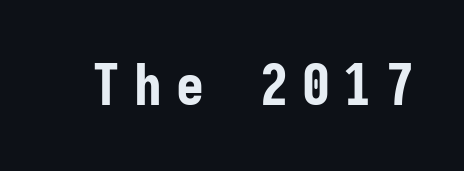
{"serif": "no", "italic": "no", "bold": "yes", "weight": "bold", "width": "condensed", "stroke_contrast": "low", "x_height": "medium", "monospaced": "yes", "underline": "no", "letter_spacing": "wide", "letter_spacing_em": 0.25, "glyph_px": 56}
